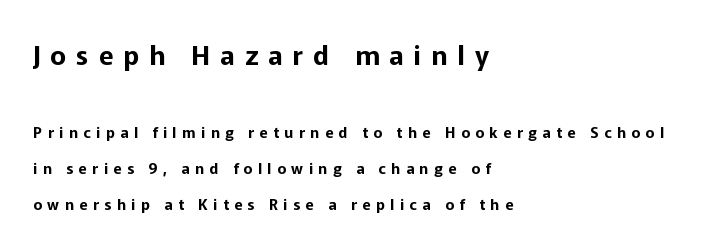
{"italic": "no", "underline": "no", "align": "left", "line_spacing": "loose", "line_spacing_ratio": 2.41, "letter_spacing": "wide", "letter_spacing_em": 0.37, "larger_block": "first", "size_ratio": 1.8, "glyph_px": 27}
